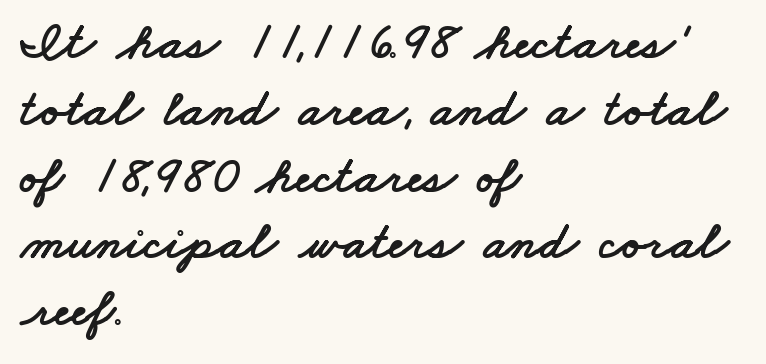
Q: Is the typeface a serif or a sans-serif typeface? A: Sans-serif.
Q: Is the text underlined? A: No.
Q: How is the paragraph aligned? A: Left-aligned.
Q: Is the spacing between letters normal or unusually wide? A: Normal.
Q: Is the spacing between lines tight, normal or loose? A: Normal.
Q: Width (condensed, normal, or wide)? A: Wide.
Q: Stroke contrast? A: Low.
Q: x-height? A: Small.
Q: Monospaced? A: No.
